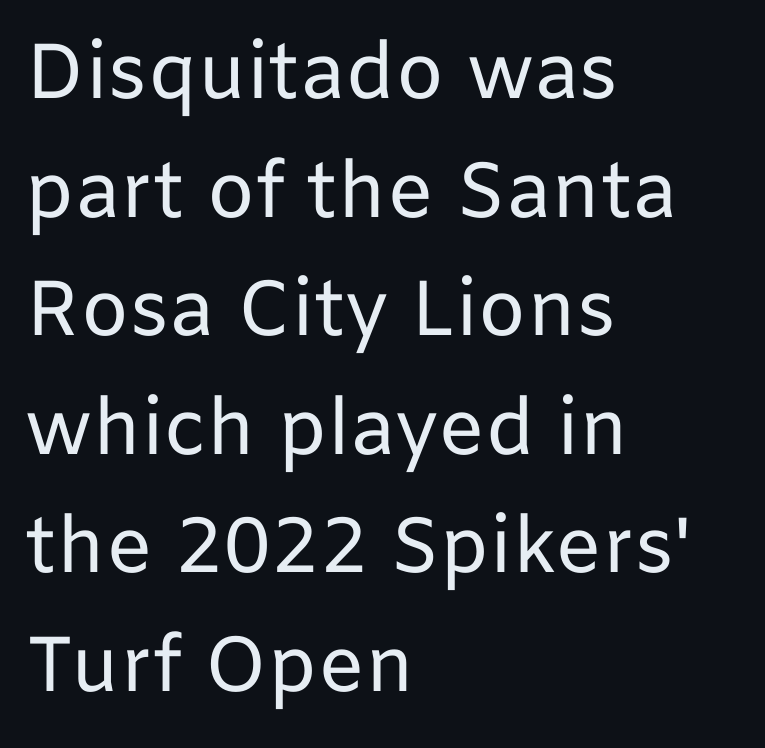
Q: Is the text bold? A: No.
Q: Is the text italic (slanted)? A: No, it is upright.
Q: Is the typeface a serif or a sans-serif typeface? A: Sans-serif.
Q: Is the text underlined? A: No.
Q: How is the paragraph aligned? A: Left-aligned.
Q: Is the spacing between letters normal or unusually wide? A: Normal.
Q: Is the spacing between lines tight, normal or loose? A: Normal.
Q: Width (condensed, normal, or wide)? A: Normal.
Q: Stroke contrast? A: Low.
Q: x-height? A: Medium.
Q: Monospaced? A: No.
